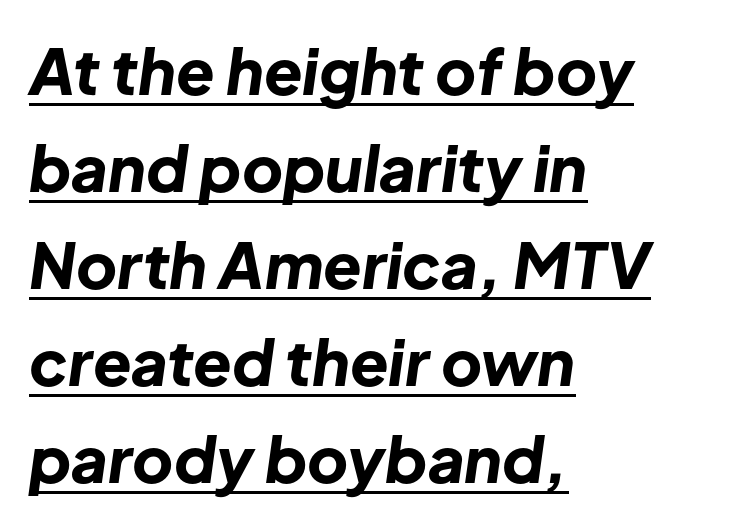
Q: Is the text bold? A: Yes.
Q: Is the text italic (slanted)? A: Yes, it leans right by about 8 degrees.
Q: Is the text underlined? A: Yes.
Q: How is the paragraph aligned? A: Left-aligned.
Q: Is the spacing between letters normal or unusually wide? A: Normal.
Q: Is the spacing between lines tight, normal or loose? A: Normal.
Q: Width (condensed, normal, or wide)? A: Normal.
Q: Stroke contrast? A: Low.
Q: x-height? A: Medium.
Q: Monospaced? A: No.
